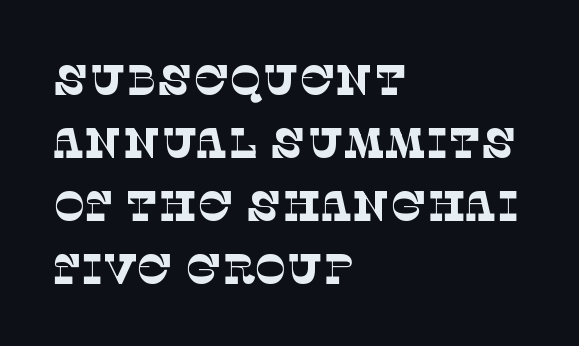
The image shows 42 px thin serif type; set left-aligned, normal line spacing (1.5x), normal letter spacing, not underlined; low stroke contrast and a large x-height.
